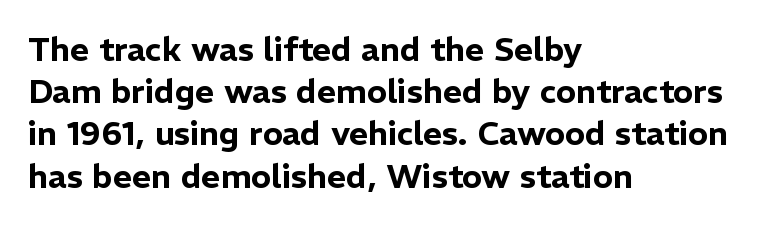
Successive baselines arrive at the customary interval. Nothing unusual about the tracking: characters are spaced as the font intends. The rendering anchors every line to the left-hand side. Does the type have serifs? No, each stem ends abruptly. You can tell it's not italic because the verticals are truly vertical. Lines of text with bare space underneath.
